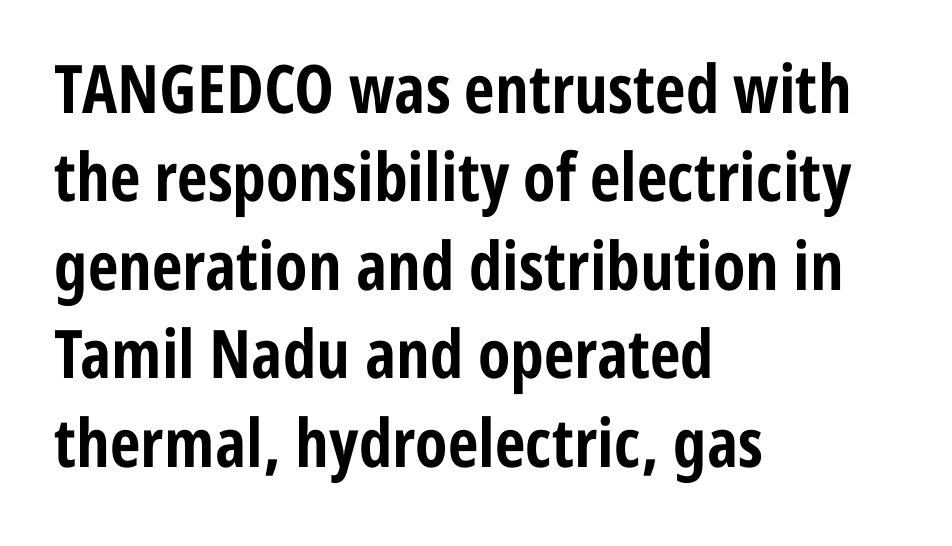
The image shows 67 px bold, condensed sans-serif type, upright; set left-aligned, normal line spacing (1.32x), normal letter spacing, not underlined; low stroke contrast and a medium x-height.
